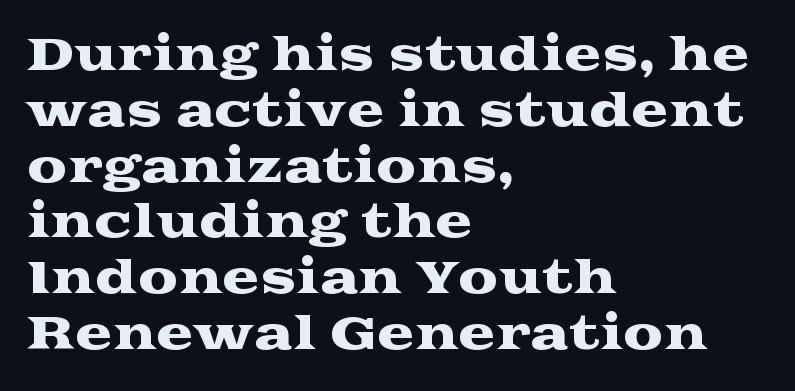
Check under the words: just untouched page. Varying glyph widths throughout — classic text-font behaviour. The type sits square on the baseline with zero lean. Leftover space on each line is placed entirely after the last word.
